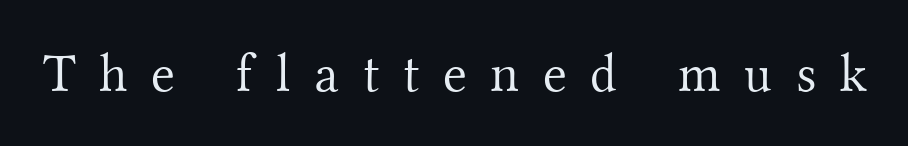
The image shows 55 px light serif type, upright; set unusually wide letter spacing (+0.43 em), not underlined; medium stroke contrast and a small x-height.
